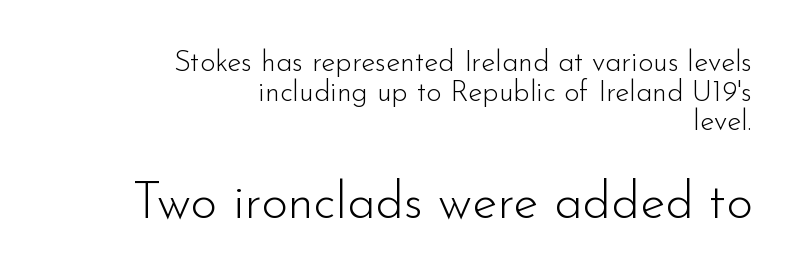
The image shows 51 px light sans-serif type, upright; set right-aligned, tight line spacing (1.02x), normal letter spacing, not underlined; the second (bottom) block is 1.76x larger; low stroke contrast and a small x-height.
